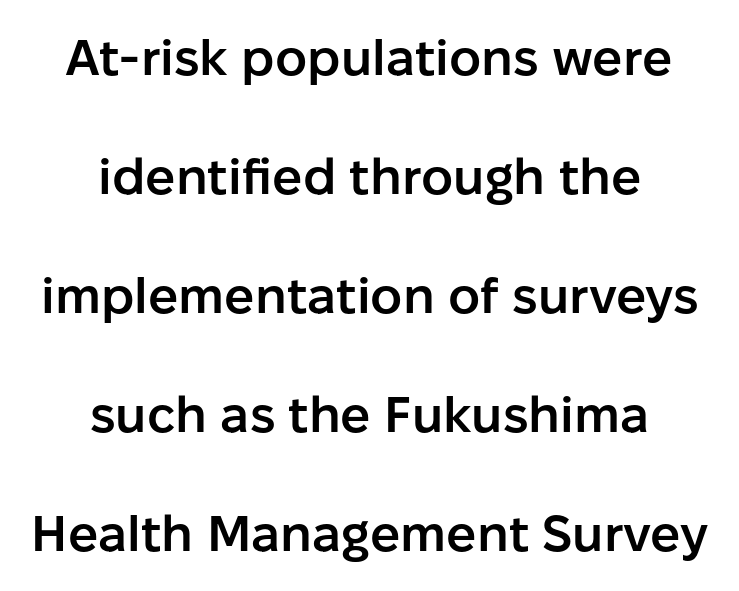
Q: Is the text bold? A: Semi-bold.
Q: Is the text italic (slanted)? A: No, it is upright.
Q: Is the typeface a serif or a sans-serif typeface? A: Sans-serif.
Q: Is the text underlined? A: No.
Q: How is the paragraph aligned? A: Centered.
Q: Is the spacing between letters normal or unusually wide? A: Normal.
Q: Is the spacing between lines tight, normal or loose? A: Loose.
Q: Width (condensed, normal, or wide)? A: Normal.
Q: Stroke contrast? A: Low.
Q: x-height? A: Medium.
Q: Monospaced? A: No.
